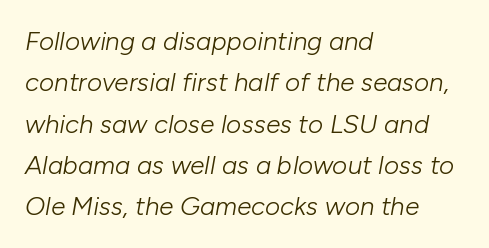
The image shows 26 px text type, italic (leaning right); set left-aligned, normal line spacing (1.59x), normal letter spacing, not underlined.
